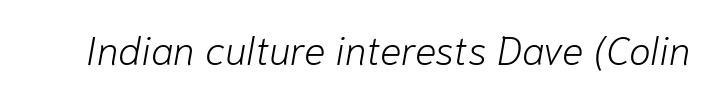
{"italic": "yes", "lean": "right", "slant_degrees": 10, "bold": "no", "weight": "light", "width": "normal", "stroke_contrast": "low", "x_height": "medium", "monospaced": "no", "underline": "no", "letter_spacing": "normal", "letter_spacing_em": 0.0, "glyph_px": 40}
